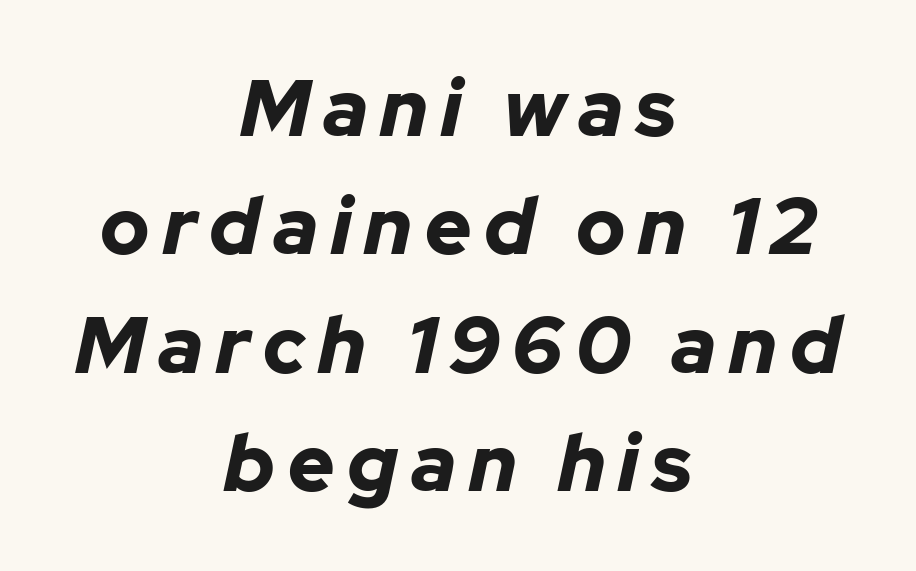
The image shows 80 px bold type, italic (leaning right); set centered, normal line spacing (1.48x), not underlined; low stroke contrast and a medium x-height.
